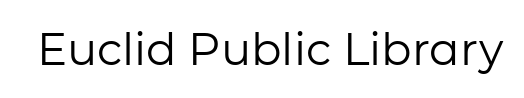
Q: Is the text bold? A: No.
Q: Is the text italic (slanted)? A: No, it is upright.
Q: Is the typeface a serif or a sans-serif typeface? A: Sans-serif.
Q: Is the text underlined? A: No.
Q: Is the spacing between letters normal or unusually wide? A: Normal.
Q: Width (condensed, normal, or wide)? A: Normal.
Q: Stroke contrast? A: Low.
Q: x-height? A: Medium.
Q: Monospaced? A: No.
